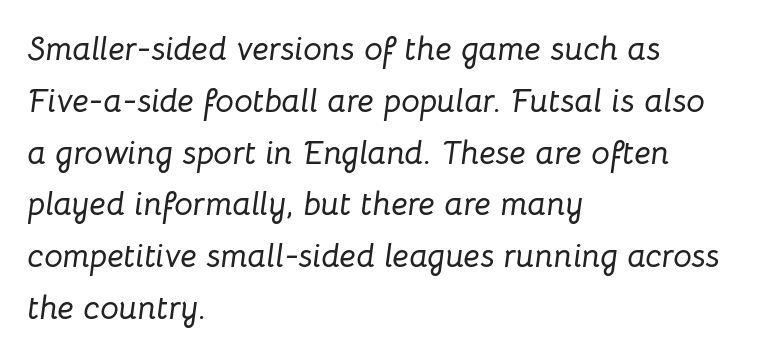
The horizontal fit of the characters is conventional and even. The rendering applies a slant to the glyphs. The space between consecutive lines is moderate. Any mark beneath the type? The region is blank. Do the characters align in a grid? No, the font is proportional. A classic flush-left, rag-right setting is used for this passage.
